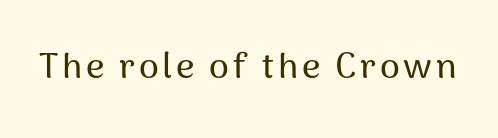
The image shows 36 px sans-serif type, upright; set not underlined; medium stroke contrast and a medium x-height.
